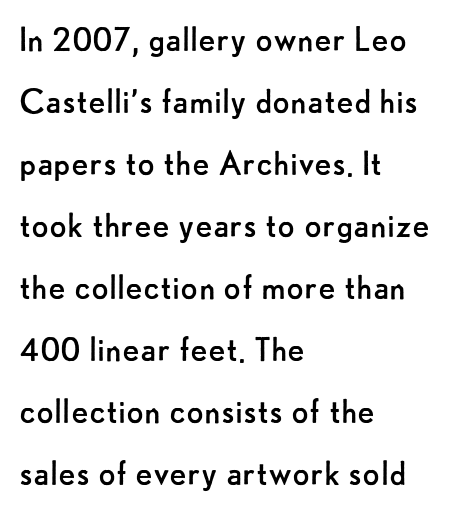
A classic flush-left, rag-right setting is used for this passage. Honestly, the letter spacing is just normal — you wouldn't notice it. If you drew a line through each stem, it would be perfectly vertical. Here the designer chose a conventional face with non-uniform glyph widths.
